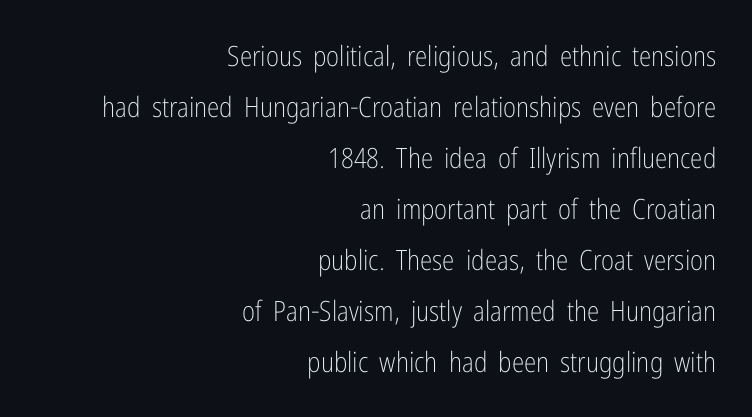
Each letter keeps its own natural width here, so spacing adapts to shape. Letter spacing: default. Notice how the stems are strictly vertical — no italics here. The ragged edge is on the left, which tells us the setting is flush right. A bare baseline throughout the passage.
